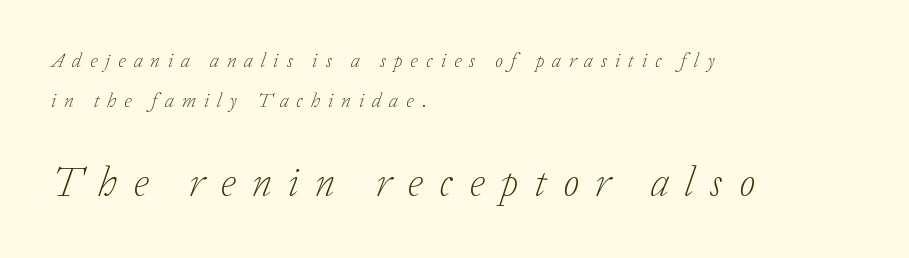
{"serif": "yes", "italic": "yes", "lean": "right", "slant_degrees": 20, "bold": "no", "weight": "light", "width": "normal", "stroke_contrast": "low", "x_height": "medium", "monospaced": "no", "underline": "no", "align": "left", "line_spacing": "loose", "line_spacing_ratio": 2.02, "letter_spacing": "wide", "letter_spacing_em": 0.4, "larger_block": "second", "size_ratio": 2.05, "glyph_px": 41}
